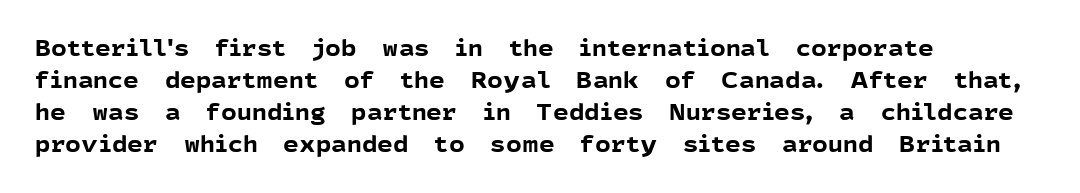
Students, observe: this is what conventionally led text looks like. Ascenders rise straight up at ninety degrees. Pretty heavy lettering here — definitely bold. The words here are not underlined.
